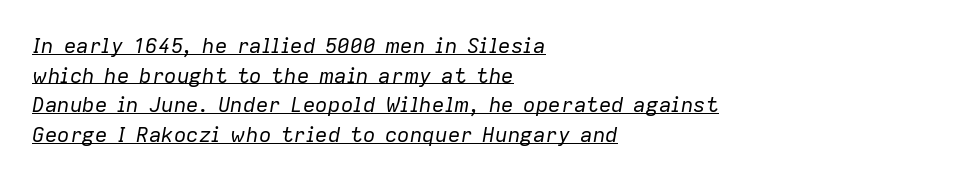
The string is rendered with underlining switched on. One-word summary of the alignment: left. If you drew a line through each stem, it would be angled. Nothing unusual about the tracking: characters are spaced as the font intends.
